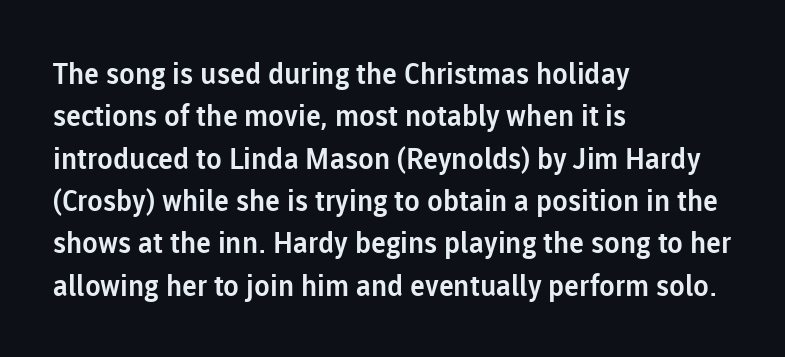
The image shows 29 px sans-serif type, upright; set left-aligned, normal line spacing (1.46x), normal letter spacing, not underlined; low stroke contrast and a medium x-height.
